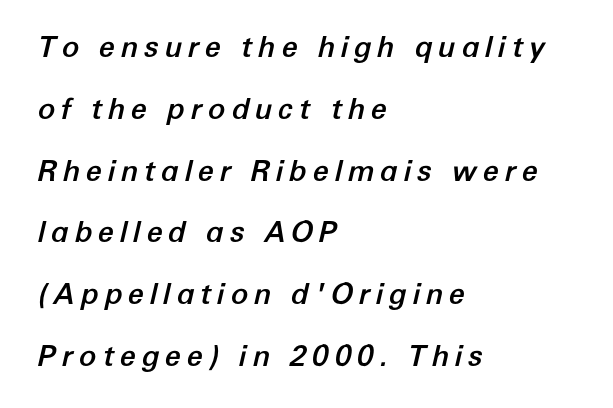
The image shows 29 px text type, italic (leaning right); set left-aligned, loose line spacing (2.13x), not underlined; low stroke contrast and a medium x-height.
